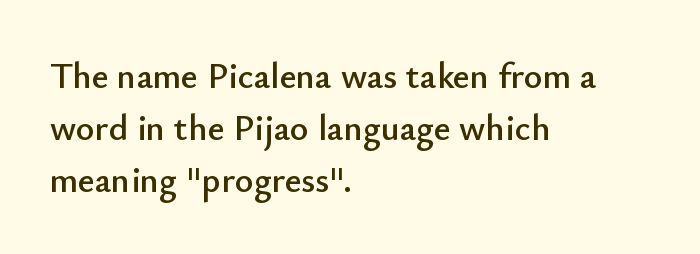
Q: Is the text italic (slanted)? A: No, it is upright.
Q: Is the typeface a serif or a sans-serif typeface? A: Sans-serif.
Q: Is the text underlined? A: No.
Q: How is the paragraph aligned? A: Left-aligned.
Q: Is the spacing between letters normal or unusually wide? A: Normal.
Q: Is the spacing between lines tight, normal or loose? A: Normal.
Q: Width (condensed, normal, or wide)? A: Normal.
Q: Stroke contrast? A: Low.
Q: x-height? A: Small.
Q: Monospaced? A: No.
